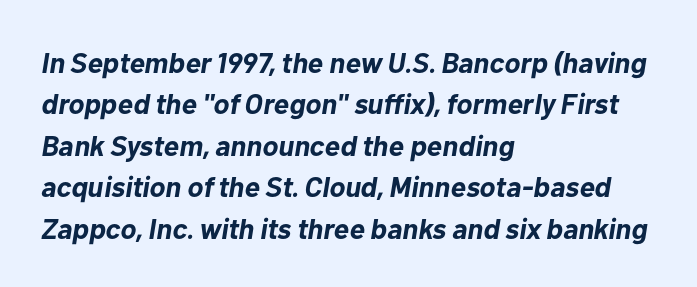
The image shows 29 px bold type, italic (leaning right); set left-aligned, normal line spacing (1.43x), normal letter spacing, not underlined; low stroke contrast and a medium x-height.
